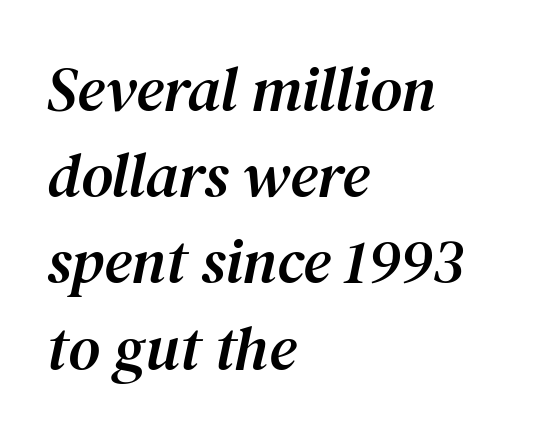
Q: Is the text italic (slanted)? A: Yes, it leans right by about 12 degrees.
Q: Is the typeface a serif or a sans-serif typeface? A: Serif.
Q: Is the text underlined? A: No.
Q: How is the paragraph aligned? A: Left-aligned.
Q: Is the spacing between letters normal or unusually wide? A: Normal.
Q: Is the spacing between lines tight, normal or loose? A: Normal.
Q: Width (condensed, normal, or wide)? A: Normal.
Q: Stroke contrast? A: Medium.
Q: x-height? A: Medium.
Q: Monospaced? A: No.
